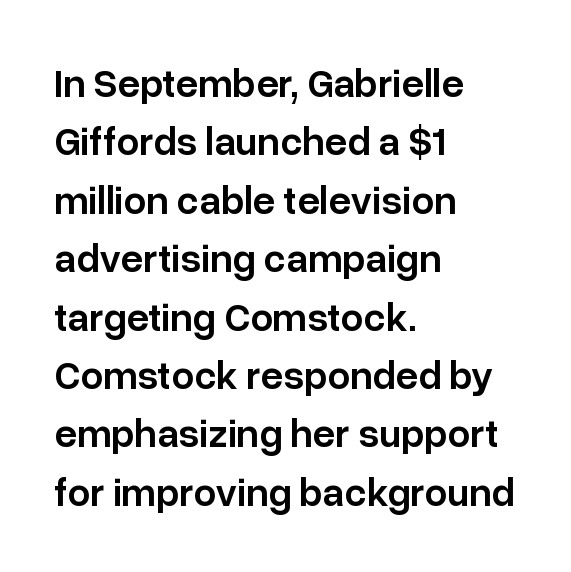
Q: Is the text bold? A: Semi-bold.
Q: Is the text italic (slanted)? A: No, it is upright.
Q: Is the typeface a serif or a sans-serif typeface? A: Sans-serif.
Q: Is the text underlined? A: No.
Q: How is the paragraph aligned? A: Left-aligned.
Q: Is the spacing between letters normal or unusually wide? A: Normal.
Q: Is the spacing between lines tight, normal or loose? A: Normal.
Q: Width (condensed, normal, or wide)? A: Normal.
Q: Stroke contrast? A: Low.
Q: x-height? A: Medium.
Q: Monospaced? A: No.
